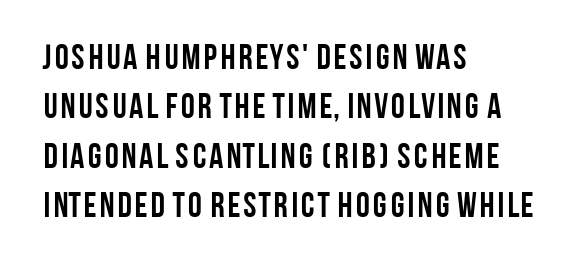
The image shows 35 px semibold, condensed sans-serif type, upright; set left-aligned, normal line spacing (1.41x), normal letter spacing, not underlined; low stroke contrast and a large x-height.
